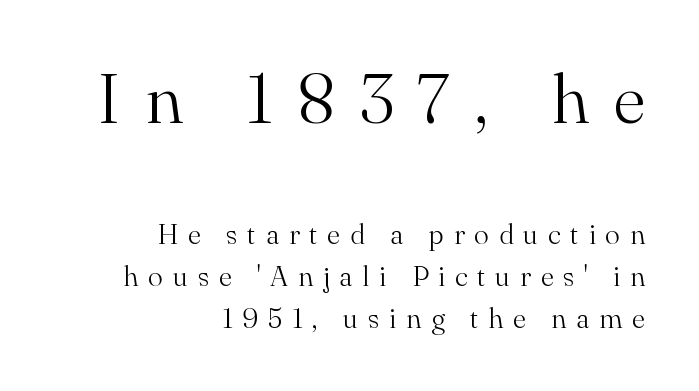
{"serif": "yes", "italic": "no", "bold": "no", "weight": "light", "width": "normal", "stroke_contrast": "medium", "x_height": "small", "monospaced": "no", "underline": "no", "align": "right", "line_spacing": "normal", "line_spacing_ratio": 1.51, "letter_spacing": "wide", "letter_spacing_em": 0.35, "larger_block": "first", "size_ratio": 2.5, "glyph_px": 70}
